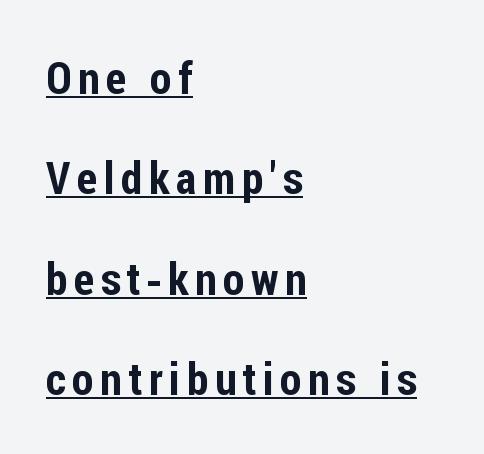
Q: Is the text italic (slanted)? A: No, it is upright.
Q: Is the typeface a serif or a sans-serif typeface? A: Sans-serif.
Q: Is the text underlined? A: Yes.
Q: How is the paragraph aligned? A: Left-aligned.
Q: Is the spacing between lines tight, normal or loose? A: Loose.
Q: Width (condensed, normal, or wide)? A: Condensed.
Q: Stroke contrast? A: Low.
Q: x-height? A: Medium.
Q: Monospaced? A: No.
